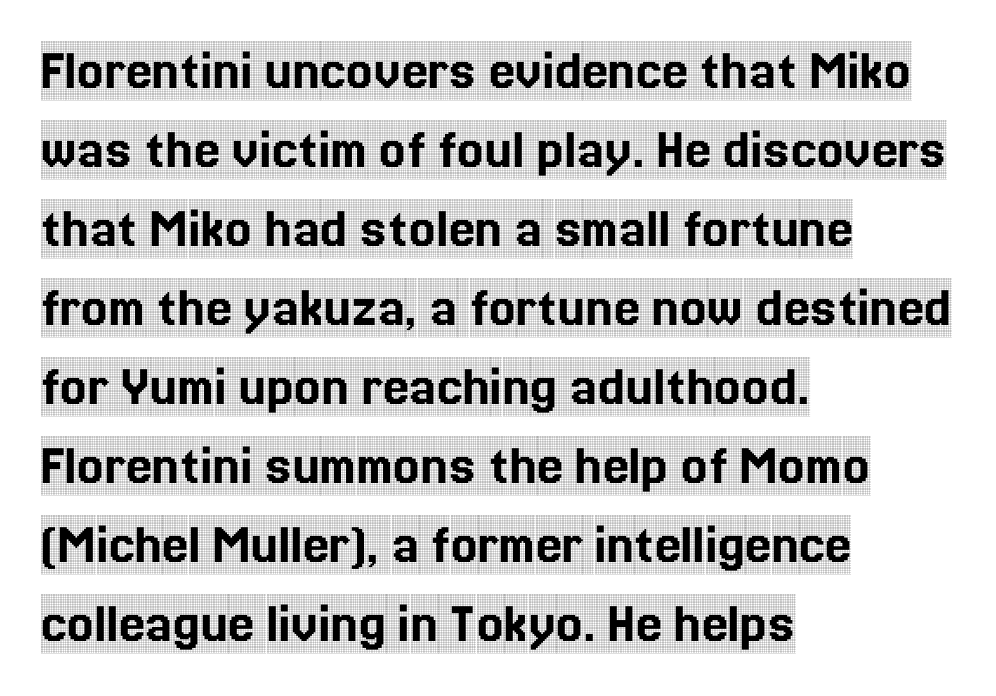
Q: Is the text italic (slanted)? A: No, it is upright.
Q: Is the typeface a serif or a sans-serif typeface? A: Serif.
Q: Is the text underlined? A: No.
Q: How is the paragraph aligned? A: Left-aligned.
Q: Is the spacing between letters normal or unusually wide? A: Normal.
Q: Is the spacing between lines tight, normal or loose? A: Normal.
Q: Width (condensed, normal, or wide)? A: Condensed.
Q: x-height? A: Large.
Q: Monospaced? A: No.
